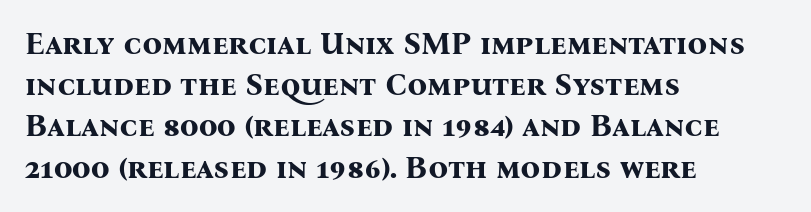
Q: Is the text bold? A: Yes.
Q: Is the text italic (slanted)? A: No, it is upright.
Q: Is the typeface a serif or a sans-serif typeface? A: Serif.
Q: Is the text underlined? A: No.
Q: How is the paragraph aligned? A: Left-aligned.
Q: Is the spacing between letters normal or unusually wide? A: Normal.
Q: Is the spacing between lines tight, normal or loose? A: Normal.
Q: Width (condensed, normal, or wide)? A: Normal.
Q: Stroke contrast? A: Medium.
Q: x-height? A: Medium.
Q: Monospaced? A: No.
